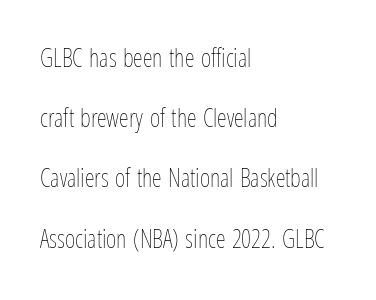
{"italic": "no", "bold": "no", "underline": "no", "align": "left", "line_spacing": "loose", "line_spacing_ratio": 2.41, "letter_spacing": "normal", "letter_spacing_em": 0.0, "glyph_px": 25}
